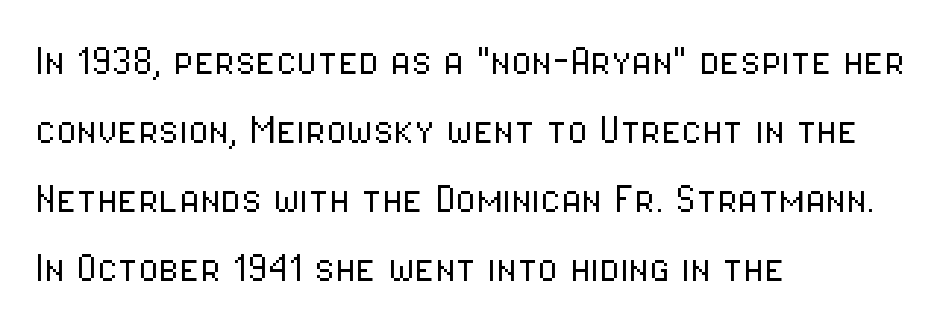
Q: Is the text bold? A: No.
Q: Is the text italic (slanted)? A: No, it is upright.
Q: Is the typeface a serif or a sans-serif typeface? A: Sans-serif.
Q: Is the text underlined? A: No.
Q: How is the paragraph aligned? A: Left-aligned.
Q: Is the spacing between letters normal or unusually wide? A: Normal.
Q: Is the spacing between lines tight, normal or loose? A: Normal.
Q: Width (condensed, normal, or wide)? A: Condensed.
Q: Stroke contrast? A: Low.
Q: x-height? A: Medium.
Q: Monospaced? A: No.
